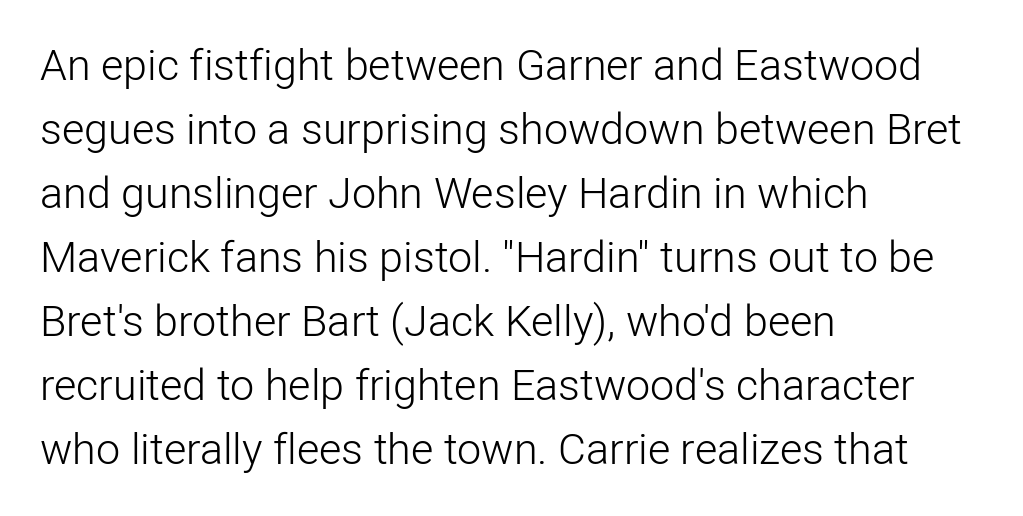
The image shows 43 px light sans-serif type, upright; set left-aligned, normal line spacing (1.49x), normal letter spacing, not underlined; low stroke contrast and a medium x-height.
